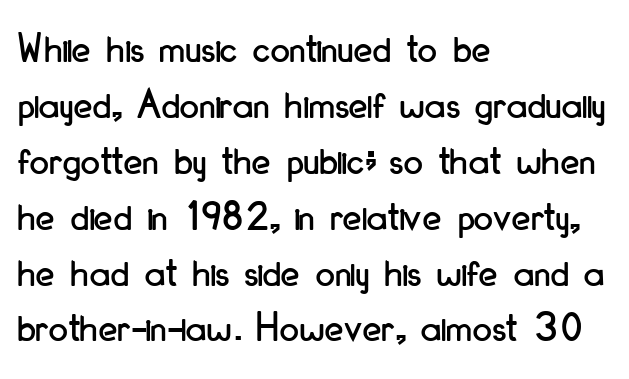
{"serif": "no", "italic": "no", "width": "condensed", "stroke_contrast": "low", "x_height": "small", "monospaced": "no", "underline": "no", "align": "left", "line_spacing": "normal", "line_spacing_ratio": 1.3, "letter_spacing": "normal", "letter_spacing_em": 0.0, "glyph_px": 43}
